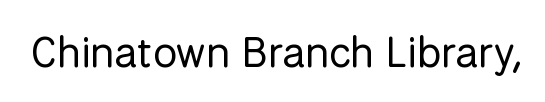
Q: Is the text bold? A: No.
Q: Is the text italic (slanted)? A: No, it is upright.
Q: Is the typeface a serif or a sans-serif typeface? A: Sans-serif.
Q: Is the text underlined? A: No.
Q: Is the spacing between letters normal or unusually wide? A: Normal.
Q: Width (condensed, normal, or wide)? A: Normal.
Q: Stroke contrast? A: Low.
Q: x-height? A: Medium.
Q: Monospaced? A: No.
